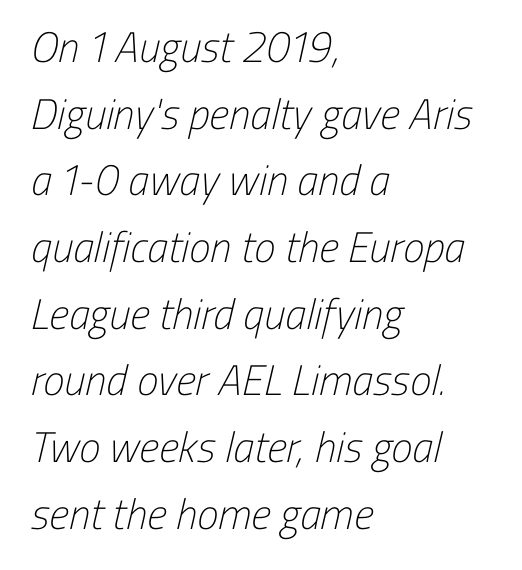
The image shows 43 px light, condensed sans-serif type; set left-aligned, normal line spacing (1.55x), normal letter spacing, not underlined; low stroke contrast and a medium x-height.
